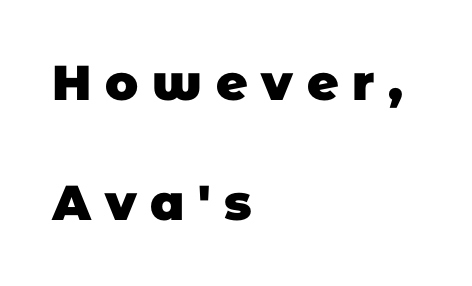
{"serif": "no", "bold": "yes", "weight": "heavy", "width": "normal", "stroke_contrast": "low", "x_height": "large", "monospaced": "no", "underline": "no", "align": "left", "line_spacing": "loose", "line_spacing_ratio": 2.45, "letter_spacing": "wide", "letter_spacing_em": 0.28, "glyph_px": 49}
